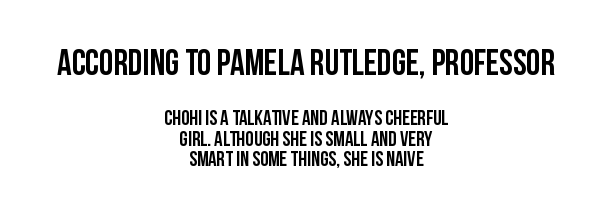
{"serif": "no", "italic": "no", "width": "condensed", "stroke_contrast": "low", "x_height": "large", "monospaced": "no", "underline": "no", "align": "center", "line_spacing": "tight", "line_spacing_ratio": 0.98, "letter_spacing": "normal", "letter_spacing_em": 0.0, "larger_block": "first", "size_ratio": 1.71, "glyph_px": 36}
